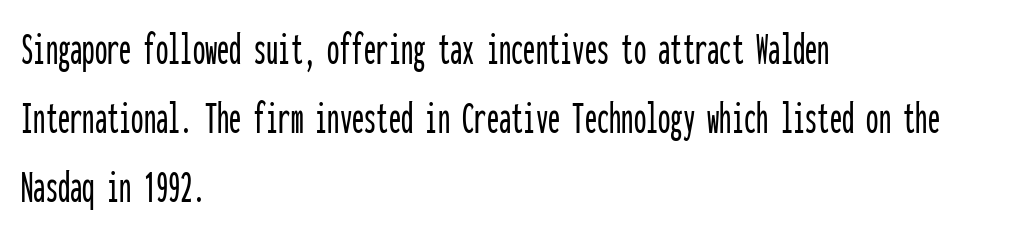
Alignment: flush left. A typesetter would label this face a sans. The rendering uses typewriter-style spacing with identical character cells. The foot of each line stays bare and open. The letters sit at their default tracking, neither squeezed nor spread.
